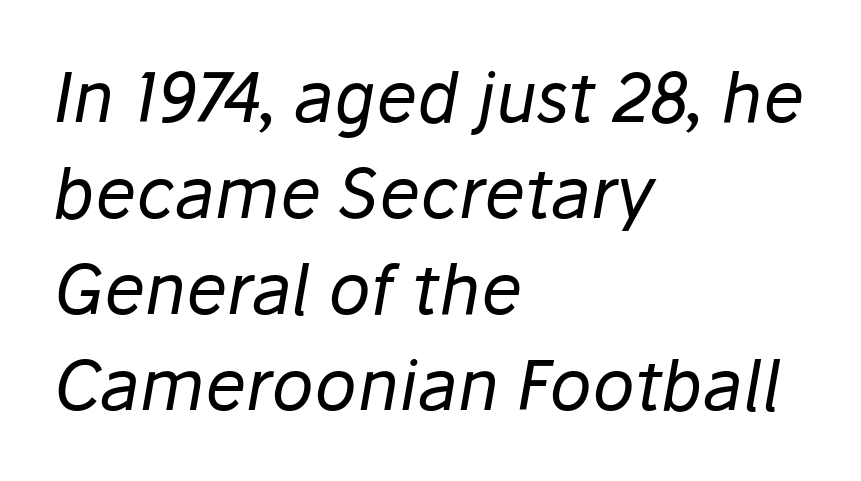
Q: Is the text bold? A: No.
Q: Is the text italic (slanted)? A: Yes, it leans right by about 10 degrees.
Q: Is the text underlined? A: No.
Q: How is the paragraph aligned? A: Left-aligned.
Q: Is the spacing between letters normal or unusually wide? A: Normal.
Q: Is the spacing between lines tight, normal or loose? A: Normal.
Q: Width (condensed, normal, or wide)? A: Normal.
Q: Stroke contrast? A: Low.
Q: x-height? A: Medium.
Q: Monospaced? A: No.
